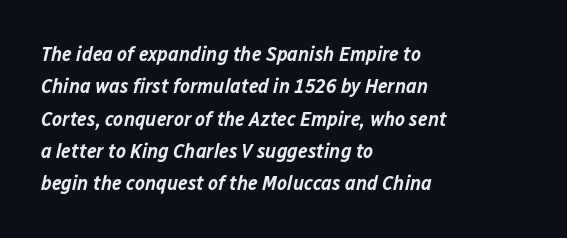
Q: Is the text bold? A: Semi-bold.
Q: Is the text italic (slanted)? A: Yes, it leans right by about 12 degrees.
Q: Is the text underlined? A: No.
Q: How is the paragraph aligned? A: Left-aligned.
Q: Is the spacing between letters normal or unusually wide? A: Normal.
Q: Is the spacing between lines tight, normal or loose? A: Normal.
